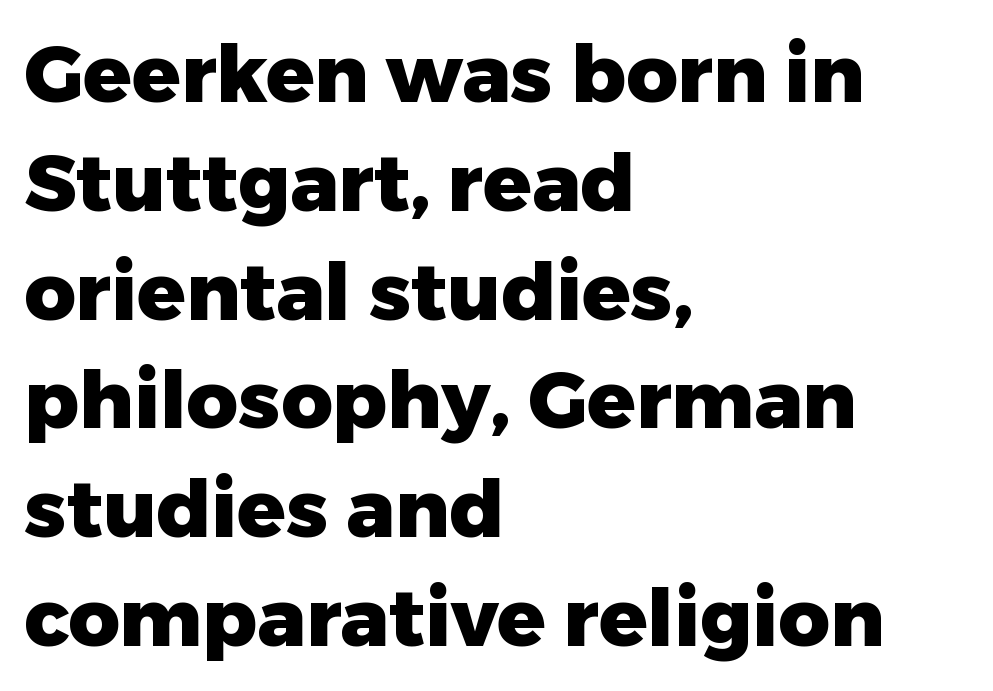
Q: Is the text bold? A: Yes.
Q: Is the text italic (slanted)? A: No, it is upright.
Q: Is the typeface a serif or a sans-serif typeface? A: Sans-serif.
Q: Is the text underlined? A: No.
Q: How is the paragraph aligned? A: Left-aligned.
Q: Is the spacing between letters normal or unusually wide? A: Normal.
Q: Is the spacing between lines tight, normal or loose? A: Normal.
Q: Width (condensed, normal, or wide)? A: Normal.
Q: Stroke contrast? A: Low.
Q: x-height? A: Medium.
Q: Monospaced? A: No.
